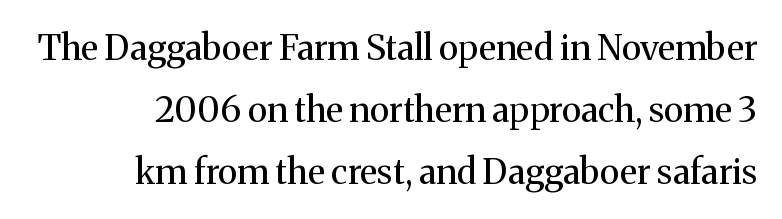
Rendered with straight, roman letterforms. Note the varied advance widths — an 'i' is clearly narrower than an 'm'. Little horizontal feet cap the strokes, marking this as serif type. Bold? No — there's no thickening of the strokes. Each word holds together tightly as a unit, with standard inter-letter gaps.
